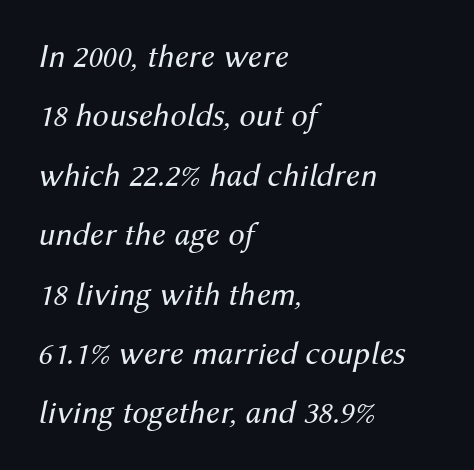
Q: Is the text bold? A: No.
Q: Is the text italic (slanted)? A: Yes, it leans right by about 12 degrees.
Q: Is the text underlined? A: No.
Q: How is the paragraph aligned? A: Left-aligned.
Q: Is the spacing between letters normal or unusually wide? A: Normal.
Q: Width (condensed, normal, or wide)? A: Normal.
Q: Stroke contrast? A: Medium.
Q: x-height? A: Medium.
Q: Monospaced? A: No.
